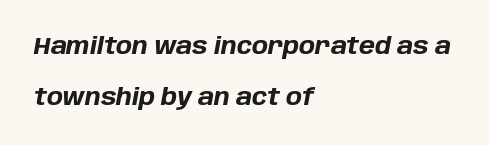
Plain, unruled lines of type. The face used here has the dense, thick strokes of a bold. The type is set solid horizontally, with unmodified tracking. In terms of posture, this sample is oblique. Notice the wide empty band between every row — that's loose leading.
